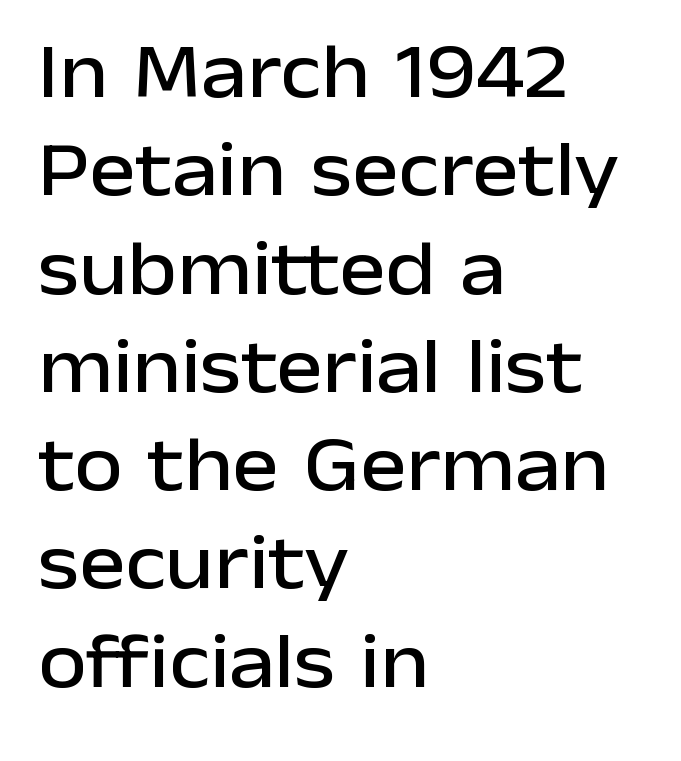
{"serif": "no", "italic": "no", "width": "normal", "stroke_contrast": "low", "x_height": "medium", "monospaced": "no", "underline": "no", "align": "left", "line_spacing": "normal", "line_spacing_ratio": 1.26, "letter_spacing": "normal", "letter_spacing_em": 0.0, "glyph_px": 78}
